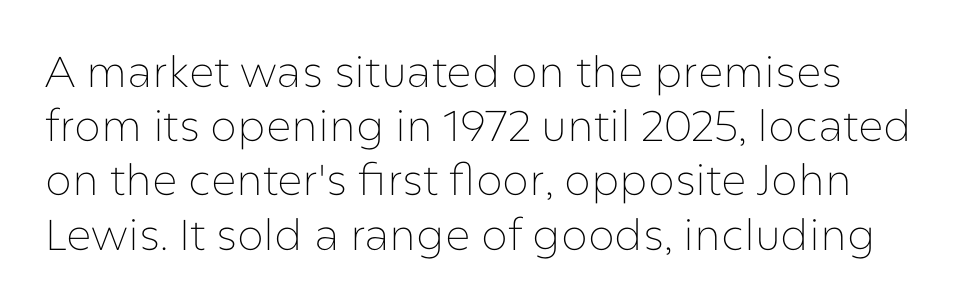
{"serif": "no", "italic": "no", "bold": "no", "weight": "thin", "width": "normal", "stroke_contrast": "low", "x_height": "medium", "monospaced": "no", "underline": "no", "line_spacing": "normal", "line_spacing_ratio": 1.26, "letter_spacing": "normal", "letter_spacing_em": 0.0, "glyph_px": 43}
